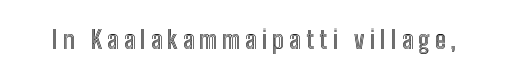
Q: Is the text italic (slanted)? A: No, it is upright.
Q: Is the text underlined? A: No.
Q: Is the spacing between letters normal or unusually wide? A: Unusually wide.
